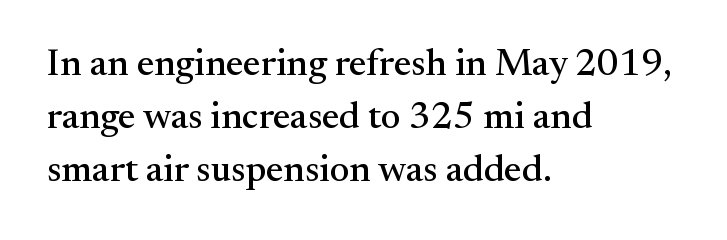
The image shows 38 px serif type, upright; set left-aligned, normal line spacing (1.4x), normal letter spacing, not underlined; medium stroke contrast and a small x-height.
